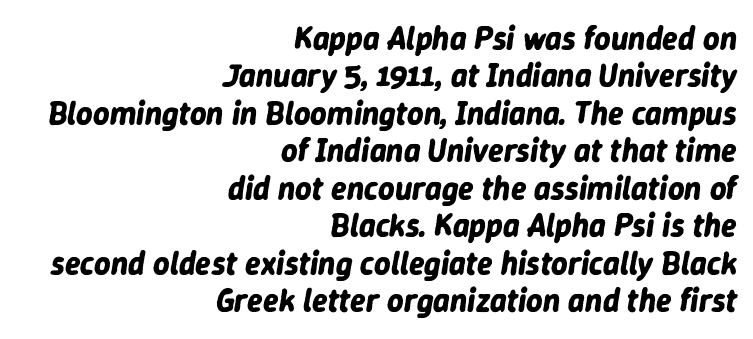
There is no visible air inserted between adjacent glyphs. The rendering applies a slant to the glyphs. The passage is arranged like a letterhead date or caption credit — flush right. A bare baseline throughout the passage. Compared with an ordinary text face, these strokes are far heavier — a full bold. The passage shown is typed in a proportional face where columns would drift.
